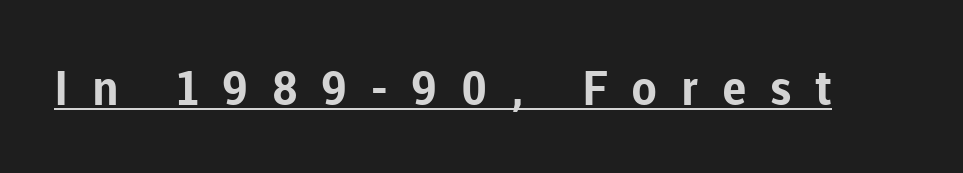
Q: Is the text bold? A: Yes.
Q: Is the text italic (slanted)? A: No, it is upright.
Q: Is the typeface a serif or a sans-serif typeface? A: Sans-serif.
Q: Is the text underlined? A: Yes.
Q: Is the spacing between letters normal or unusually wide? A: Unusually wide.
Q: Width (condensed, normal, or wide)? A: Normal.
Q: Stroke contrast? A: Low.
Q: x-height? A: Medium.
Q: Monospaced? A: No.
